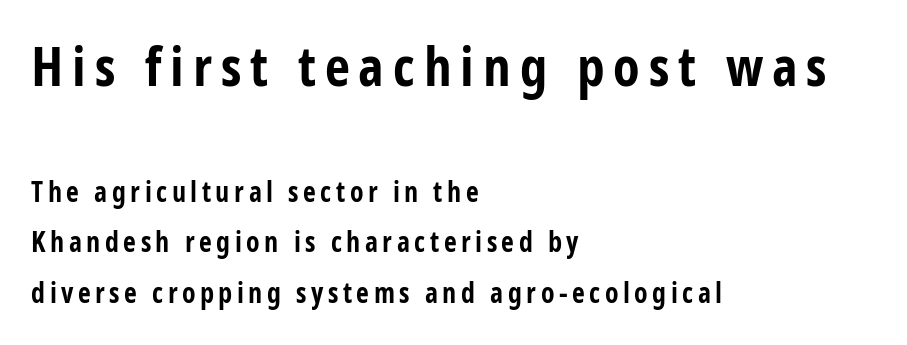
{"serif": "no", "italic": "no", "bold": "yes", "weight": "bold", "width": "condensed", "stroke_contrast": "low", "x_height": "large", "monospaced": "no", "underline": "no", "align": "left", "line_spacing_ratio": 1.8, "larger_block": "first", "size_ratio": 1.96, "glyph_px": 55}
